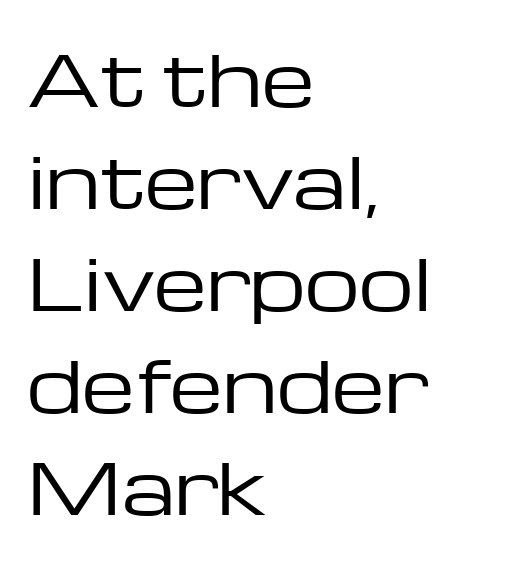
The image shows 69 px regular-weight, wide sans-serif type, upright; set left-aligned, normal line spacing (1.48x), normal letter spacing, not underlined; low stroke contrast and a medium x-height.
